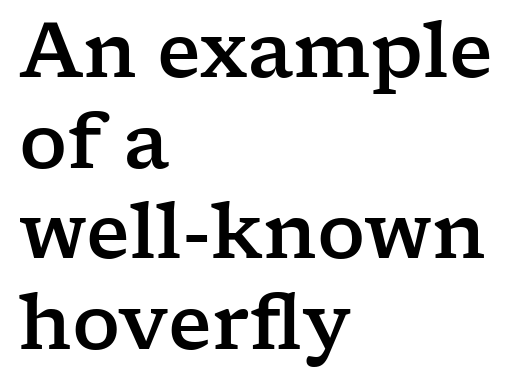
It's the straight-up-and-down kind of type. Font category for this specimen: serif. A typesetter would call this proportional, since set widths differ per character. Each word holds together tightly as a unit, with standard inter-letter gaps. Words float on clear page, feet unadorned. Each line starts at the same left margin while the right side varies.
